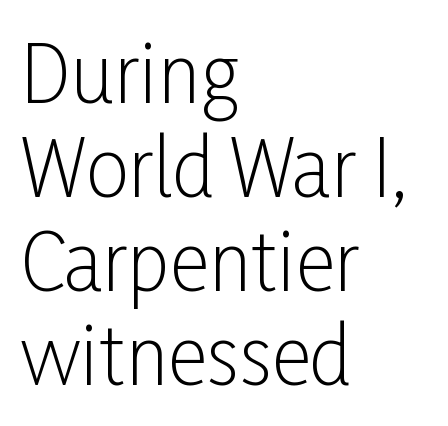
Q: Is the text bold? A: No.
Q: Is the text italic (slanted)? A: No, it is upright.
Q: Is the typeface a serif or a sans-serif typeface? A: Sans-serif.
Q: Is the text underlined? A: No.
Q: How is the paragraph aligned? A: Left-aligned.
Q: Is the spacing between letters normal or unusually wide? A: Normal.
Q: Width (condensed, normal, or wide)? A: Condensed.
Q: Stroke contrast? A: Low.
Q: x-height? A: Medium.
Q: Monospaced? A: No.
